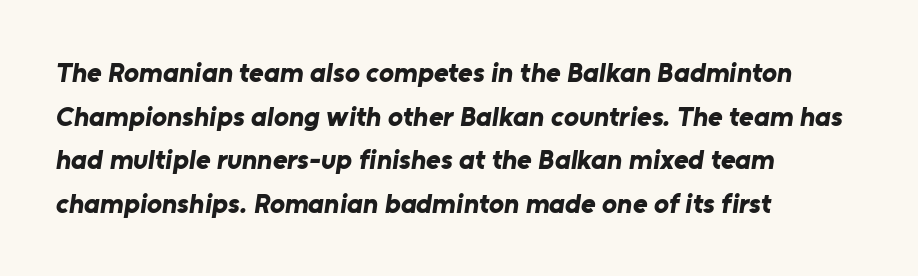
Horizontal alignment here is leftward, the default for most running prose. One glance says typical: line gaps are just what's usual. This sample has the flowing, uneven cadence of proportional lettering. Summary of weight: heavy, a full bold. Check under the words: just untouched page.
